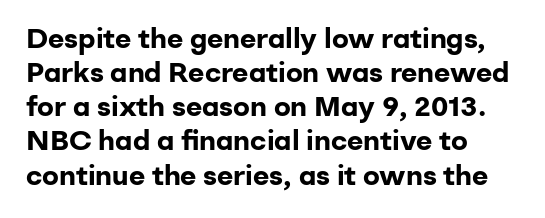
Q: Is the text bold? A: Yes.
Q: Is the text italic (slanted)? A: No, it is upright.
Q: Is the typeface a serif or a sans-serif typeface? A: Sans-serif.
Q: Is the text underlined? A: No.
Q: How is the paragraph aligned? A: Left-aligned.
Q: Is the spacing between letters normal or unusually wide? A: Normal.
Q: Width (condensed, normal, or wide)? A: Normal.
Q: Stroke contrast? A: Low.
Q: x-height? A: Medium.
Q: Monospaced? A: No.
